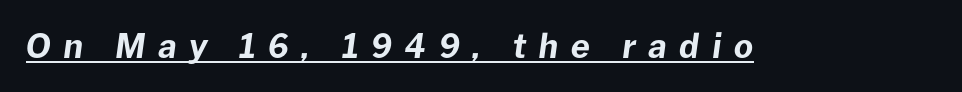
{"italic": "yes", "lean": "right", "slant_degrees": 8, "bold": "yes", "weight": "bold", "width": "normal", "stroke_contrast": "low", "x_height": "medium", "monospaced": "no", "underline": "yes", "letter_spacing": "wide", "letter_spacing_em": 0.38, "glyph_px": 33}
